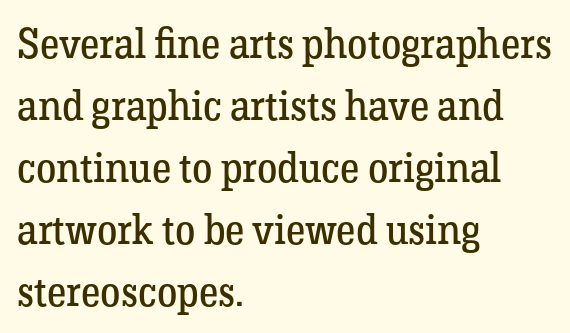
Descender tails drop into unmarked territory. Stroke mass is kept to a normal reading level or below. How would I describe the line gaps? Plain and ordinary. You can tell from the footed stems that serif type was used. A typesetter would call this proportional, since set widths differ per character. The letters sit at their default tracking, neither squeezed nor spread.
